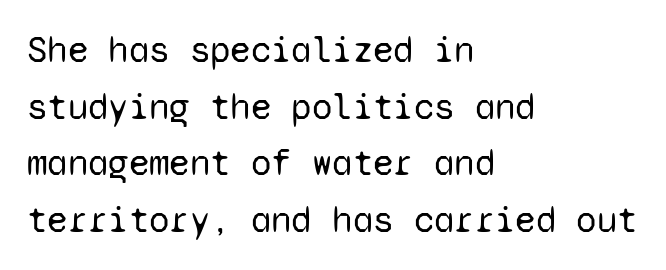
The image shows 37 px regular-weight sans-serif type, upright, monospaced; set left-aligned, normal line spacing (1.53x), normal letter spacing, not underlined; low stroke contrast and a medium x-height.
